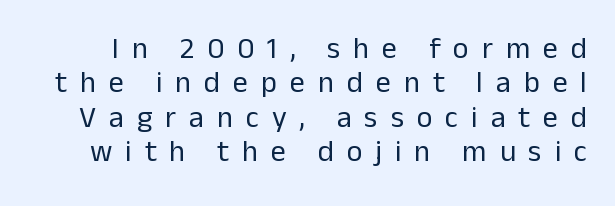
{"serif": "no", "italic": "no", "bold": "no", "weight": "regular", "width": "normal", "stroke_contrast": "low", "x_height": "medium", "monospaced": "no", "underline": "no", "line_spacing": "tight", "line_spacing_ratio": 1.15, "letter_spacing": "wide", "letter_spacing_em": 0.43, "glyph_px": 30}
